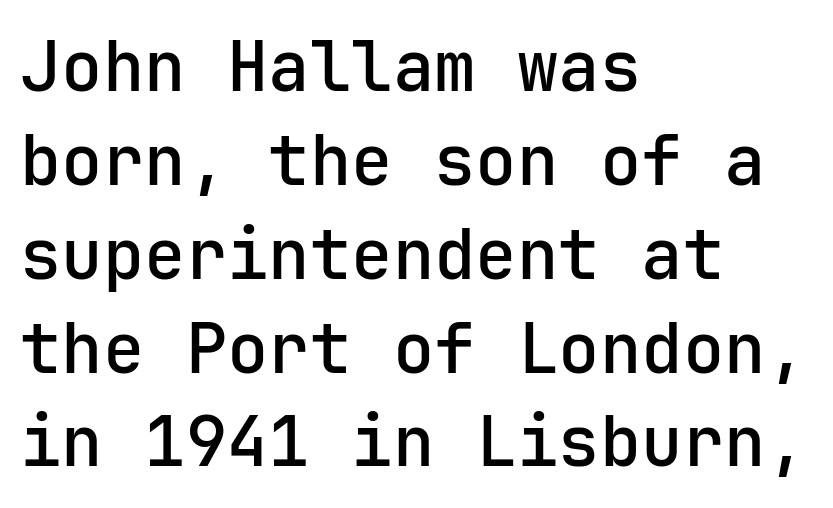
Q: Is the text italic (slanted)? A: No, it is upright.
Q: Is the typeface a serif or a sans-serif typeface? A: Sans-serif.
Q: Is the text underlined? A: No.
Q: How is the paragraph aligned? A: Left-aligned.
Q: Is the spacing between letters normal or unusually wide? A: Normal.
Q: Is the spacing between lines tight, normal or loose? A: Normal.
Q: Width (condensed, normal, or wide)? A: Normal.
Q: Stroke contrast? A: Low.
Q: x-height? A: Medium.
Q: Monospaced? A: Yes.
